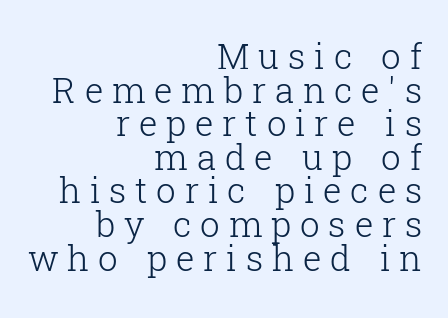
Spacing between characters has been opened up far beyond the box default. The letters advance in unequal steps, a hallmark of proportional type. Does the lettering tilt? It doesn't — this is upright. The weight would be labelled regular, book, light, or lighter still. Where is the straight margin? On the right.
